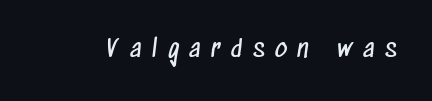
The image shows 24 px text type; set unusually wide letter spacing (+0.45 em), not underlined.
